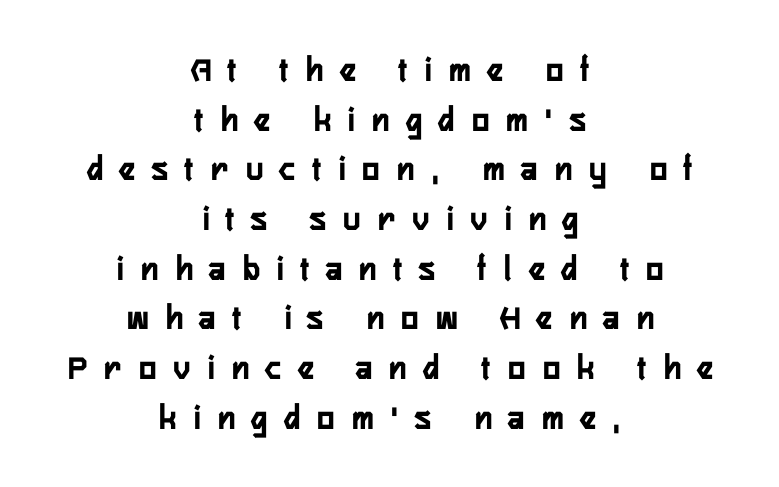
The gaps between neighbouring characters are conspicuously large. Each row of text sits above clean, open space. Posture: upright roman. A dark, heavy texture on the line: the type is bold.
